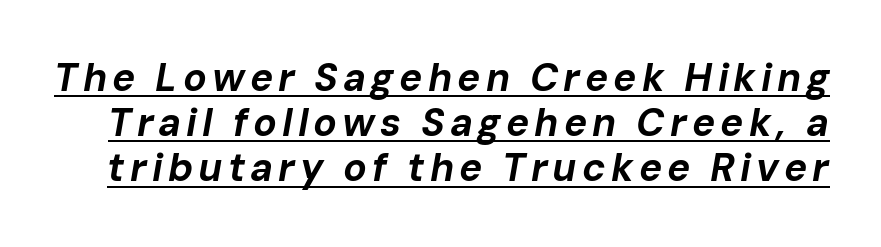
The image shows 39 px bold type, italic (leaning right); set line spacing 1.16x, underlined; low stroke contrast and a medium x-height.
